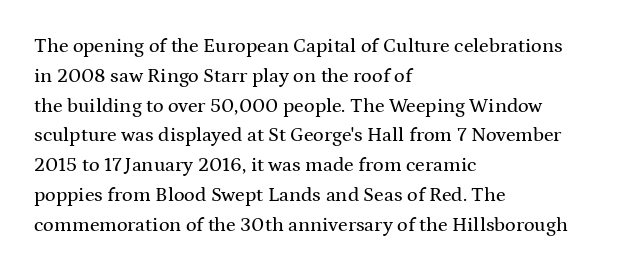
Notice how descenders clear the ascenders below comfortably — that's standard leading. In terms of letterspacing, this is plain default setting. Descender tails drop into unmarked territory. Layout note: lines flush left. The typography opts for an upright posture over an oblique one.
